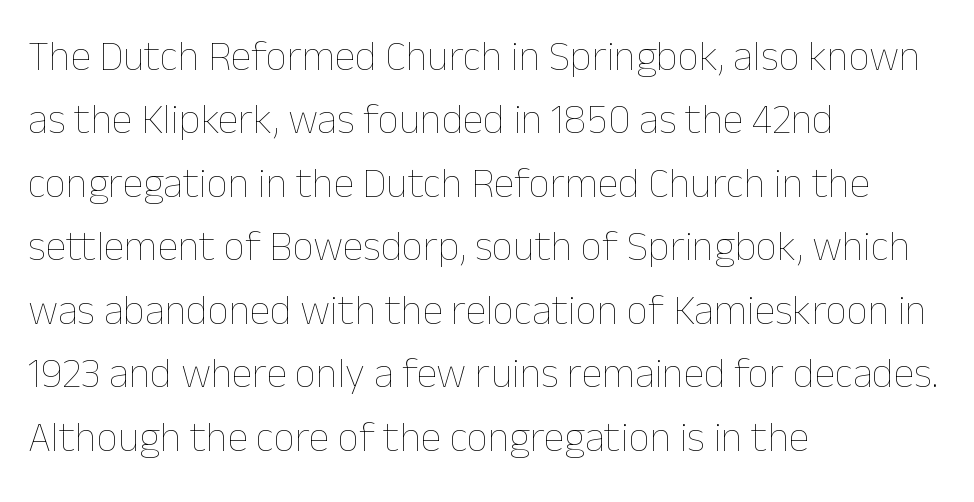
This sample is left-justified, so line endings fall wherever the words run out. Words appear dense and cohesive because spacing is normal. Vertical stems look standard width or narrower in stroke. Regarding leading, the lines here are spaced in the standard way. Anything drawn beneath the words? Only blank space. You could not count columns in this text — the font is proportionally spaced.
